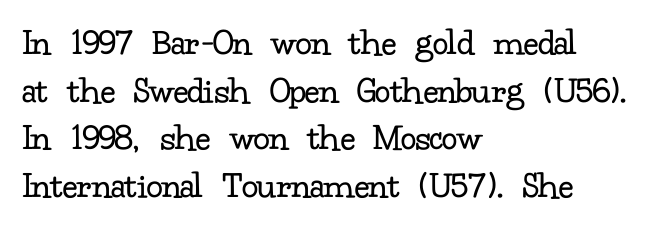
Q: Is the text bold? A: No.
Q: Is the text italic (slanted)? A: No, it is upright.
Q: Is the typeface a serif or a sans-serif typeface? A: Serif.
Q: Is the text underlined? A: No.
Q: How is the paragraph aligned? A: Left-aligned.
Q: Is the spacing between letters normal or unusually wide? A: Normal.
Q: Width (condensed, normal, or wide)? A: Normal.
Q: Stroke contrast? A: Low.
Q: x-height? A: Small.
Q: Monospaced? A: No.
